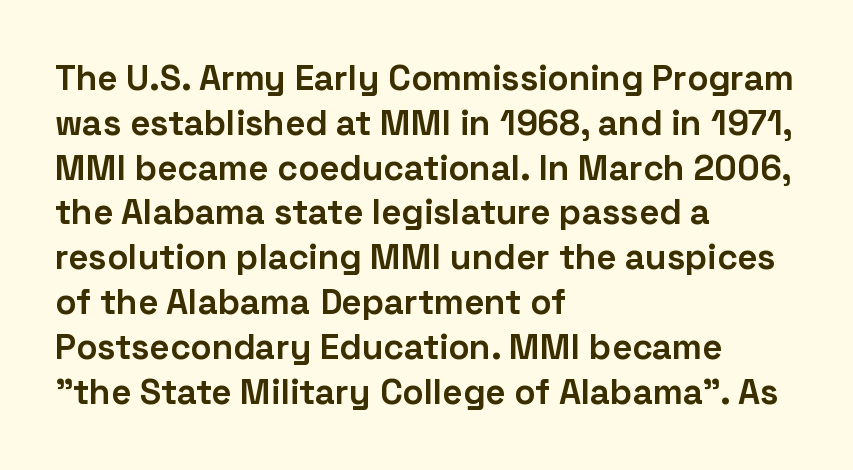
{"serif": "no", "italic": "no", "bold": "yes", "weight": "bold", "width": "normal", "stroke_contrast": "low", "x_height": "medium", "monospaced": "no", "underline": "no", "align": "left", "line_spacing": "normal", "line_spacing_ratio": 1.28, "letter_spacing": "normal", "letter_spacing_em": 0.0, "glyph_px": 35}
